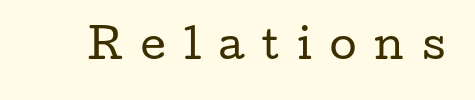
{"serif": "yes", "italic": "no", "bold": "no", "weight": "regular", "width": "wide", "stroke_contrast": "low", "x_height": "medium", "monospaced": "no", "underline": "no", "letter_spacing": "wide", "letter_spacing_em": 0.46, "glyph_px": 39}
